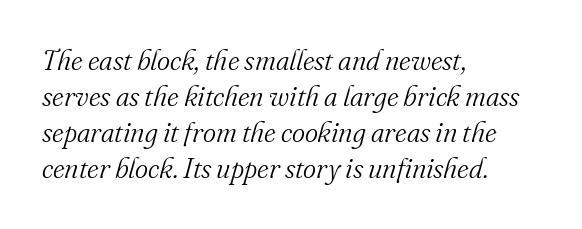
{"serif": "yes", "italic": "yes", "lean": "right", "slant_degrees": 16, "bold": "no", "weight": "light", "width": "normal", "stroke_contrast": "medium", "x_height": "small", "monospaced": "no", "underline": "no", "align": "left", "line_spacing": "normal", "line_spacing_ratio": 1.29, "letter_spacing": "normal", "letter_spacing_em": 0.0, "glyph_px": 28}
